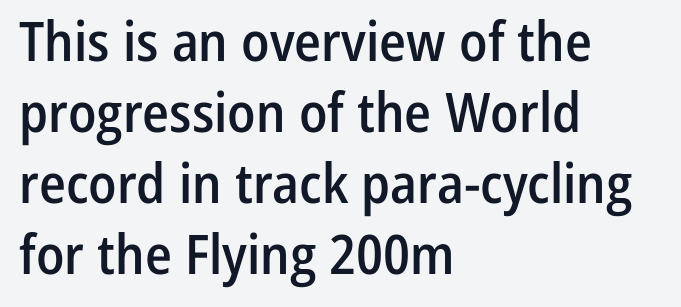
The image shows 55 px semibold, condensed sans-serif type, upright; set left-aligned, normal line spacing (1.29x), normal letter spacing, not underlined; low stroke contrast and a medium x-height.
